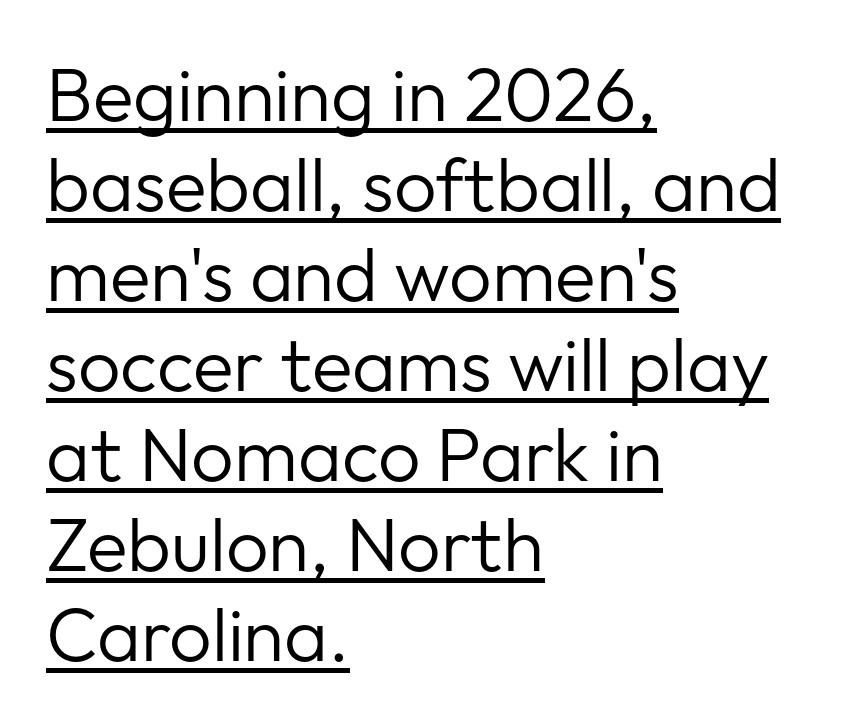
The characters display no serif detailing; their extremities are plain. Layout note: lines flush left. Spacing between characters is what you'd get straight out of the box. This is roman type, the default non-slanted kind. Stem width sits at or under what a default text font uses.
